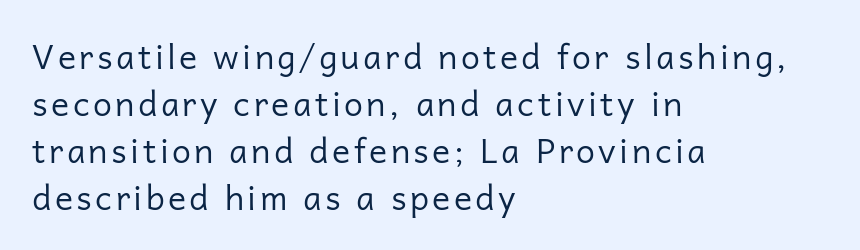
Q: Is the text bold? A: No.
Q: Is the text italic (slanted)? A: No, it is upright.
Q: Is the typeface a serif or a sans-serif typeface? A: Sans-serif.
Q: Is the text underlined? A: No.
Q: How is the paragraph aligned? A: Left-aligned.
Q: Is the spacing between lines tight, normal or loose? A: Normal.
Q: Width (condensed, normal, or wide)? A: Normal.
Q: Stroke contrast? A: Low.
Q: x-height? A: Medium.
Q: Monospaced? A: No.
